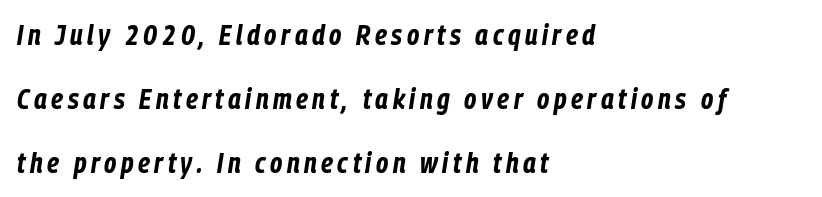
Q: Is the text bold? A: Yes.
Q: Is the text italic (slanted)? A: Yes, it leans right by about 9 degrees.
Q: Is the text underlined? A: No.
Q: How is the paragraph aligned? A: Left-aligned.
Q: Is the spacing between lines tight, normal or loose? A: Loose.
Q: Width (condensed, normal, or wide)? A: Condensed.
Q: Stroke contrast? A: Low.
Q: x-height? A: Medium.
Q: Monospaced? A: No.
